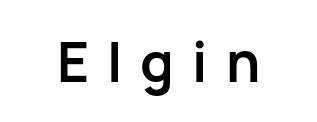
The image shows 55 px semibold sans-serif type, upright; set unusually wide letter spacing (+0.33 em), not underlined; low stroke contrast and a medium x-height.
